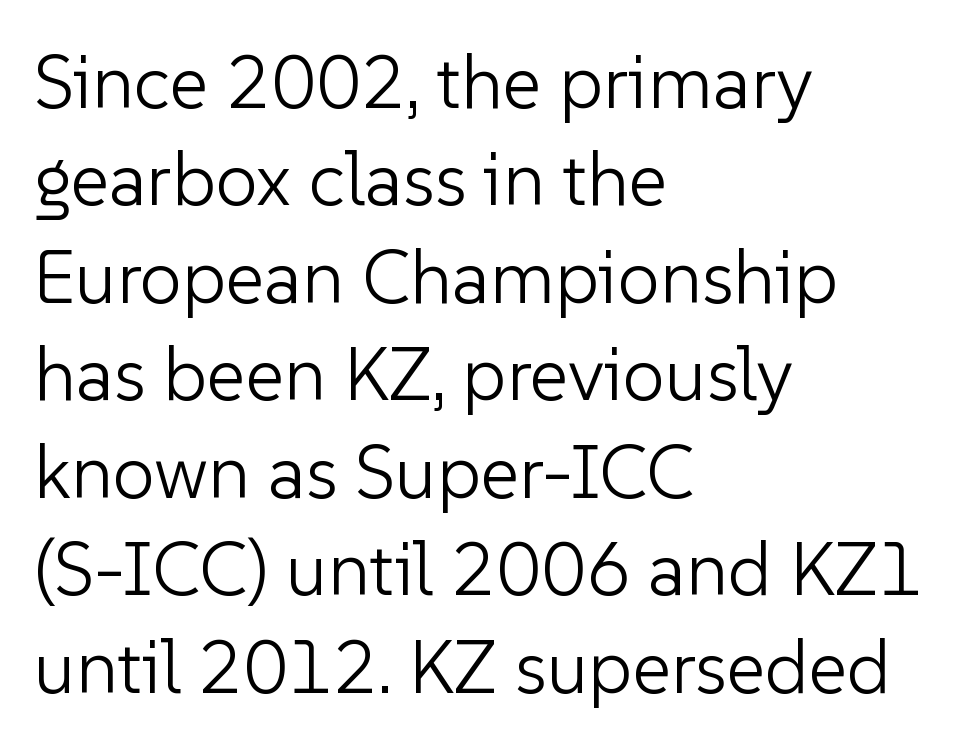
The image shows 75 px light sans-serif type, upright; set left-aligned, normal line spacing (1.3x), normal letter spacing, not underlined; low stroke contrast and a medium x-height.
